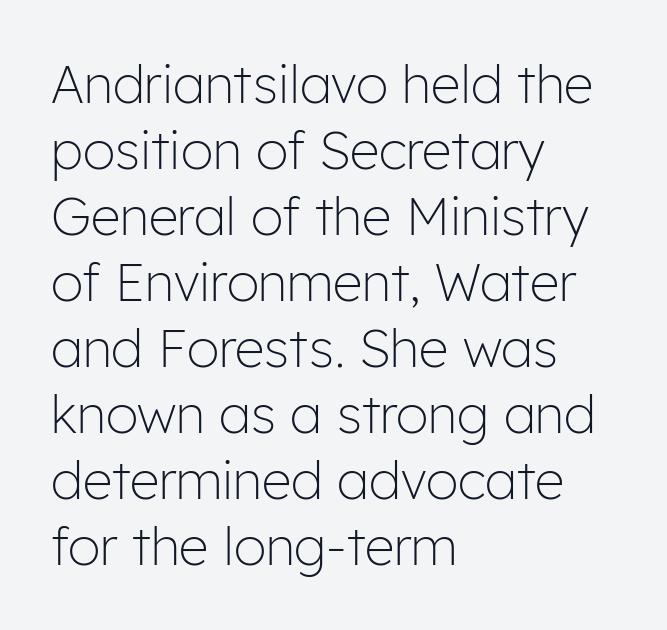
{"serif": "no", "italic": "no", "bold": "no", "weight": "light", "width": "normal", "stroke_contrast": "low", "x_height": "medium", "monospaced": "no", "underline": "no", "align": "left", "line_spacing": "normal", "line_spacing_ratio": 1.27, "letter_spacing": "normal", "letter_spacing_em": 0.0, "glyph_px": 52}
